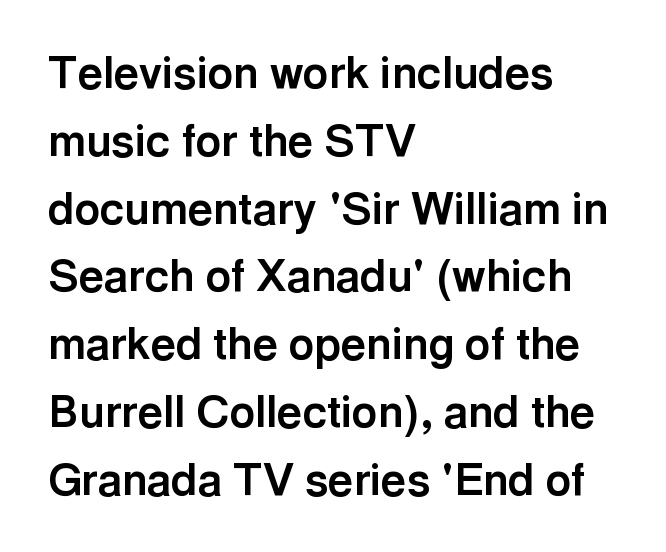
{"serif": "no", "italic": "no", "bold": "yes", "weight": "bold", "width": "normal", "x_height": "medium", "monospaced": "no", "underline": "no", "align": "left", "line_spacing": "normal", "line_spacing_ratio": 1.54, "letter_spacing": "normal", "letter_spacing_em": 0.0, "glyph_px": 44}
